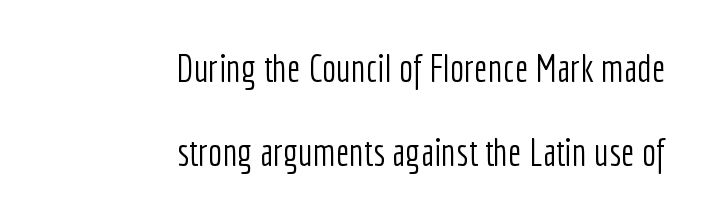
Q: Is the text bold? A: No.
Q: Is the text italic (slanted)? A: No, it is upright.
Q: Is the typeface a serif or a sans-serif typeface? A: Sans-serif.
Q: Is the text underlined? A: No.
Q: How is the paragraph aligned? A: Right-aligned.
Q: Is the spacing between letters normal or unusually wide? A: Normal.
Q: Is the spacing between lines tight, normal or loose? A: Loose.
Q: Width (condensed, normal, or wide)? A: Condensed.
Q: Stroke contrast? A: Low.
Q: x-height? A: Medium.
Q: Monospaced? A: No.
